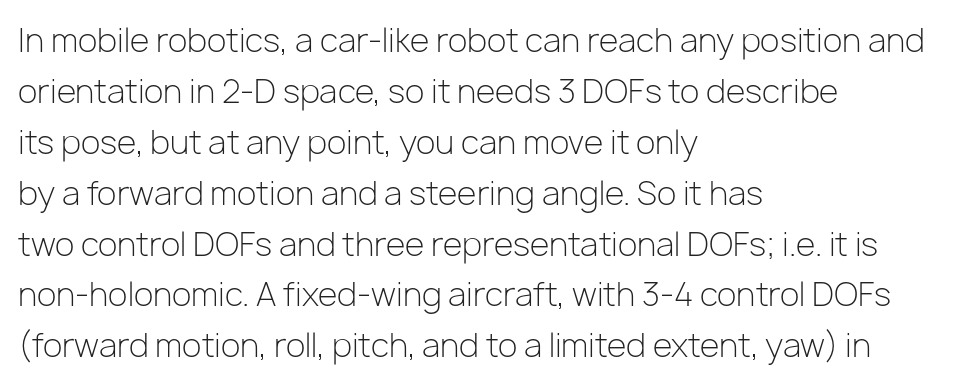
The image shows 32 px light sans-serif type, upright; set left-aligned, normal line spacing (1.59x), normal letter spacing, not underlined; low stroke contrast and a medium x-height.
